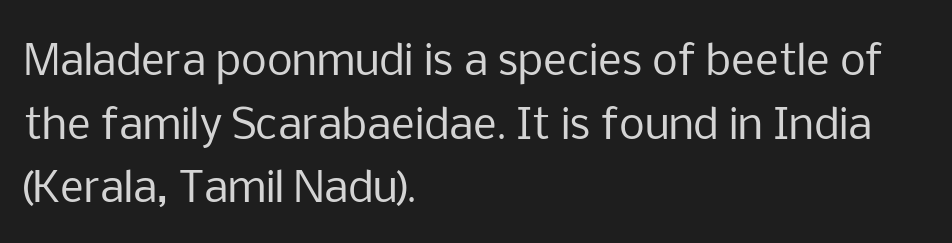
{"serif": "no", "italic": "no", "bold": "no", "weight": "regular", "width": "normal", "stroke_contrast": "low", "x_height": "medium", "monospaced": "no", "underline": "no", "align": "left", "line_spacing": "normal", "line_spacing_ratio": 1.55, "letter_spacing": "normal", "letter_spacing_em": 0.0, "glyph_px": 41}
